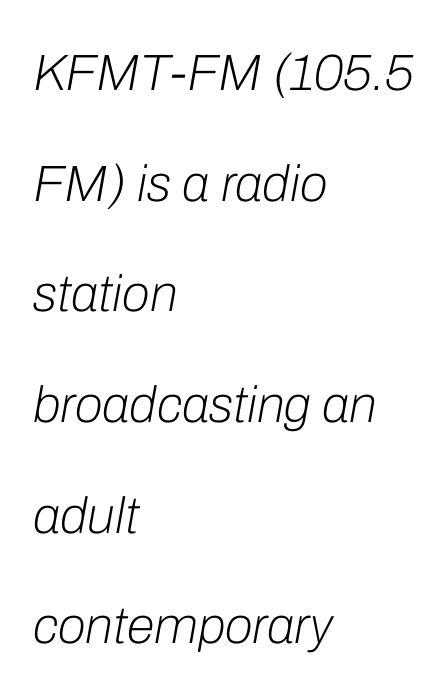
The image shows 51 px light type, italic (leaning right); set left-aligned, loose line spacing (2.17x), normal letter spacing, not underlined; low stroke contrast and a medium x-height.
